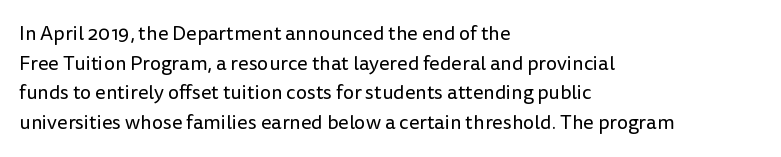
The image shows 20 px text type, upright; set left-aligned, normal line spacing (1.48x), normal letter spacing, not underlined.
